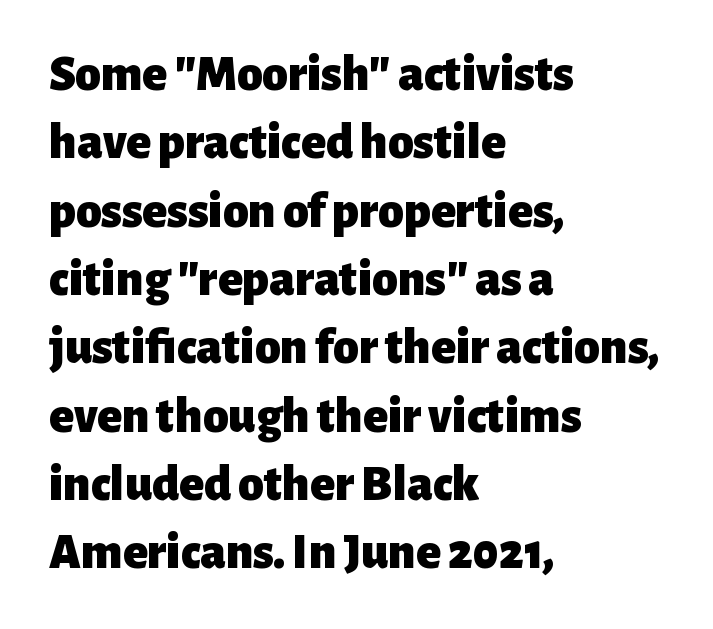
{"serif": "no", "italic": "no", "bold": "yes", "weight": "heavy", "width": "normal", "stroke_contrast": "low", "x_height": "medium", "monospaced": "no", "underline": "no", "align": "left", "line_spacing": "normal", "line_spacing_ratio": 1.34, "letter_spacing": "normal", "letter_spacing_em": 0.0, "glyph_px": 51}
